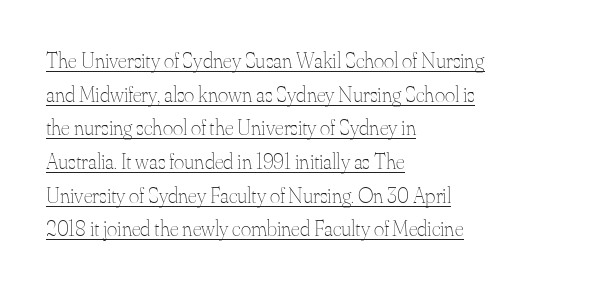
Counters stay open thanks to moderate or lighter strokes. Compared with typical body copy, the letter spacing here is the same. Summary of vertical rhythm: regular, with standard interline spacing. The rendering uses the underline text-decoration. These lines were composed using upright roman letters.
